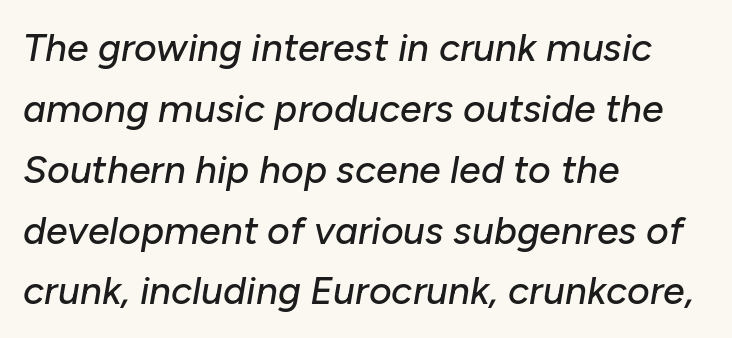
Q: Is the text italic (slanted)? A: Yes, it leans right by about 10 degrees.
Q: Is the text underlined? A: No.
Q: How is the paragraph aligned? A: Left-aligned.
Q: Is the spacing between letters normal or unusually wide? A: Normal.
Q: Is the spacing between lines tight, normal or loose? A: Normal.
Q: Width (condensed, normal, or wide)? A: Normal.
Q: Stroke contrast? A: Low.
Q: x-height? A: Medium.
Q: Monospaced? A: No.
